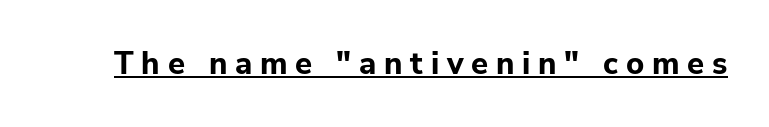
Q: Is the text bold? A: Yes.
Q: Is the text italic (slanted)? A: No, it is upright.
Q: Is the typeface a serif or a sans-serif typeface? A: Sans-serif.
Q: Is the text underlined? A: Yes.
Q: Is the spacing between letters normal or unusually wide? A: Unusually wide.
Q: Width (condensed, normal, or wide)? A: Normal.
Q: Stroke contrast? A: Low.
Q: x-height? A: Medium.
Q: Monospaced? A: No.
